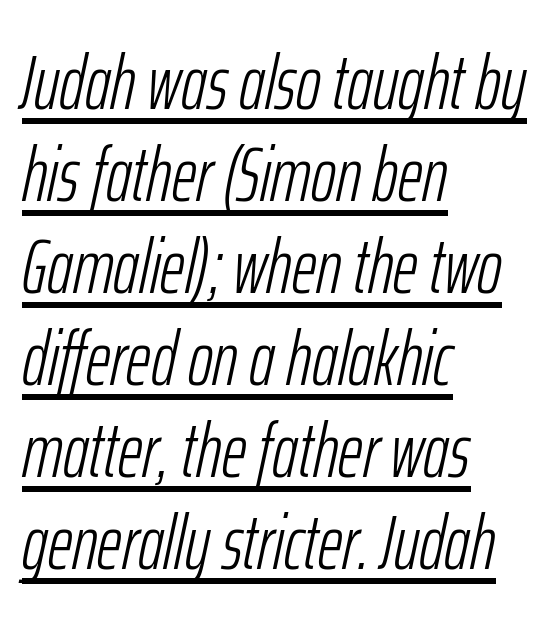
The image shows 76 px light, condensed type, italic (leaning right); set left-aligned, line spacing 1.21x, normal letter spacing, underlined; low stroke contrast and a medium x-height.
